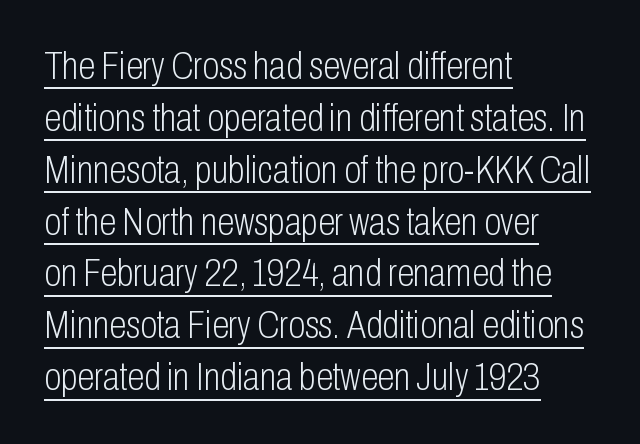
Looks like regular typesetting: each glyph gets only the width it needs. Each line starts at the same left margin while the right side varies. Spacing between characters is what you'd get straight out of the box. Font category for this specimen: sans-serif.
